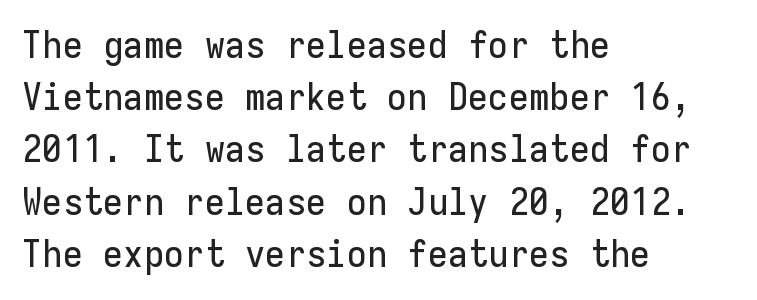
The image shows 37 px sans-serif type, upright, monospaced; set left-aligned, normal line spacing (1.41x), normal letter spacing, not underlined; low stroke contrast and a medium x-height.
